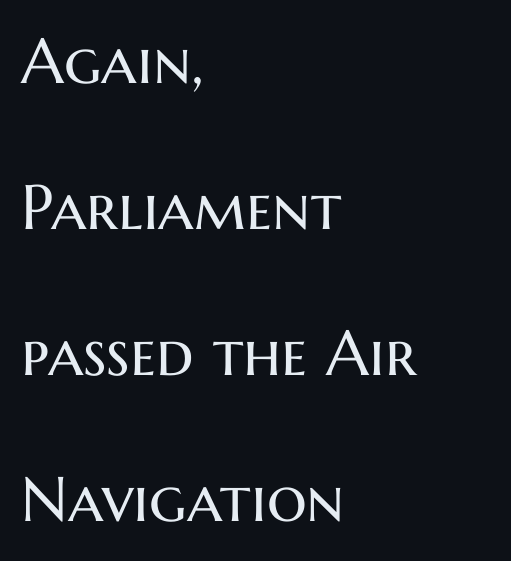
A classic flush-left, rag-right setting is used for this passage. The passage shown is typed in a proportional face where columns would drift. Successive baselines arrive slowly, with a big drop between each. Rule under the text: the space is simply empty. Rendered with straight, roman letterforms. Stem width sits at or under what a default text font uses.
